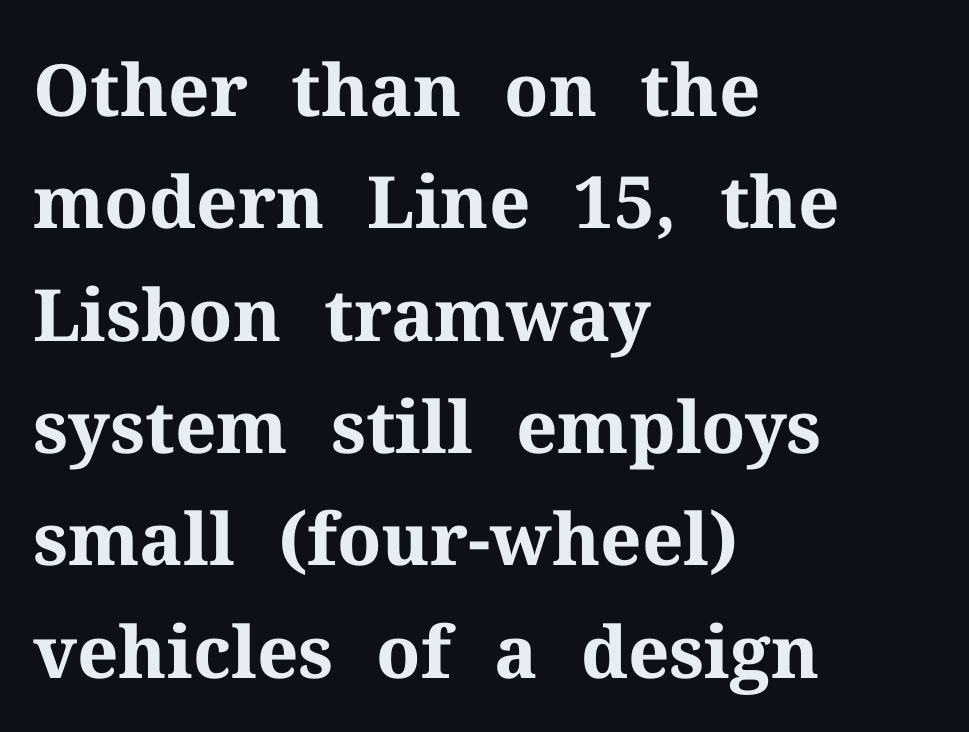
The image shows 72 px bold serif type, upright; set left-aligned, normal line spacing (1.56x), normal letter spacing, not underlined; medium stroke contrast and a medium x-height.
